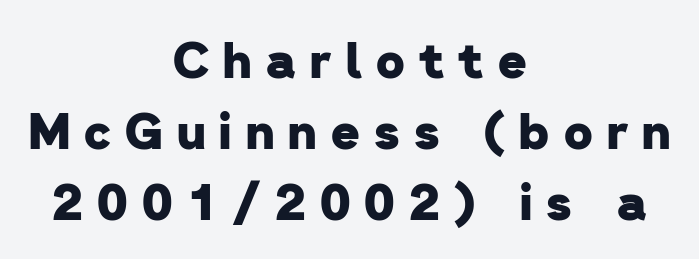
Q: Is the text bold? A: Yes.
Q: Is the typeface a serif or a sans-serif typeface? A: Sans-serif.
Q: Is the text underlined? A: No.
Q: How is the paragraph aligned? A: Centered.
Q: Is the spacing between letters normal or unusually wide? A: Unusually wide.
Q: Is the spacing between lines tight, normal or loose? A: Normal.
Q: Width (condensed, normal, or wide)? A: Normal.
Q: Stroke contrast? A: Low.
Q: x-height? A: Medium.
Q: Monospaced? A: No.
